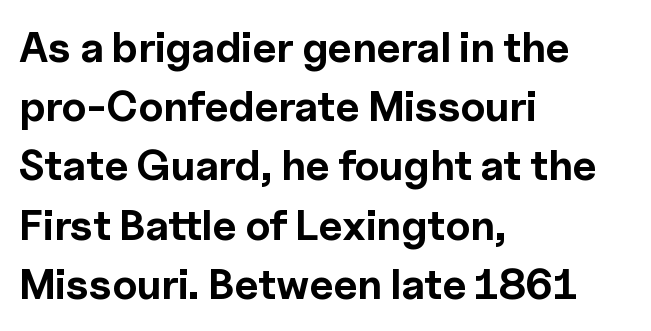
Q: Is the text bold? A: Yes.
Q: Is the text italic (slanted)? A: No, it is upright.
Q: Is the typeface a serif or a sans-serif typeface? A: Sans-serif.
Q: Is the text underlined? A: No.
Q: How is the paragraph aligned? A: Left-aligned.
Q: Is the spacing between letters normal or unusually wide? A: Normal.
Q: Is the spacing between lines tight, normal or loose? A: Normal.
Q: Width (condensed, normal, or wide)? A: Normal.
Q: x-height? A: Medium.
Q: Monospaced? A: No.
